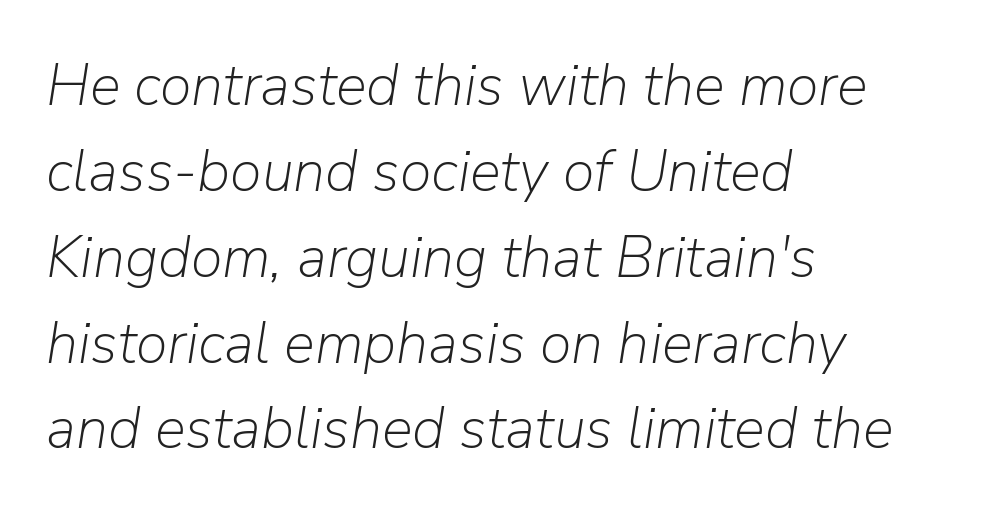
{"italic": "yes", "lean": "right", "slant_degrees": 9, "bold": "no", "weight": "light", "width": "normal", "stroke_contrast": "low", "x_height": "medium", "monospaced": "no", "underline": "no", "align": "left", "line_spacing": "normal", "line_spacing_ratio": 1.48, "letter_spacing": "normal", "letter_spacing_em": 0.0, "glyph_px": 58}
